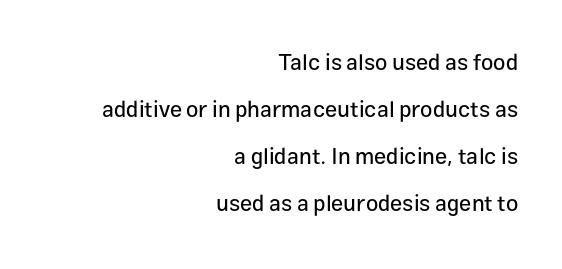
All the whitespace from short lines collects on the left. Observe the ordinary spacing: letters are neighbours, not strangers. What's the leading like? Stretched, with rows far apart. This is the regular roman posture of the typeface.
